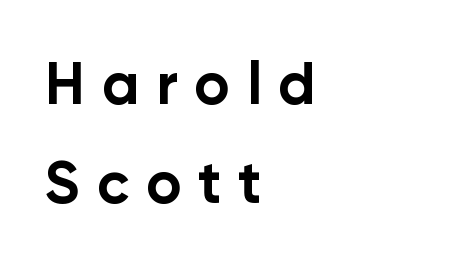
{"serif": "no", "italic": "no", "bold": "yes", "weight": "bold", "width": "normal", "stroke_contrast": "low", "x_height": "medium", "monospaced": "no", "underline": "no", "align": "left", "line_spacing": "normal", "line_spacing_ratio": 1.65, "letter_spacing": "wide", "letter_spacing_em": 0.28, "glyph_px": 60}
